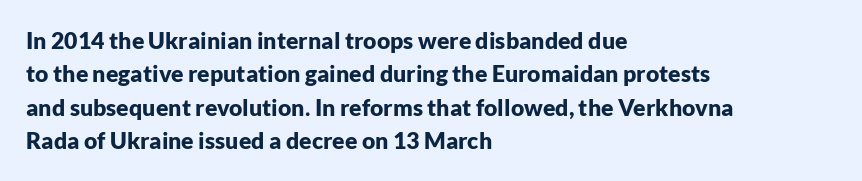
Q: Is the text bold? A: Yes.
Q: Is the text italic (slanted)? A: No, it is upright.
Q: Is the text underlined? A: No.
Q: How is the paragraph aligned? A: Left-aligned.
Q: Is the spacing between letters normal or unusually wide? A: Normal.
Q: Is the spacing between lines tight, normal or loose? A: Normal.
